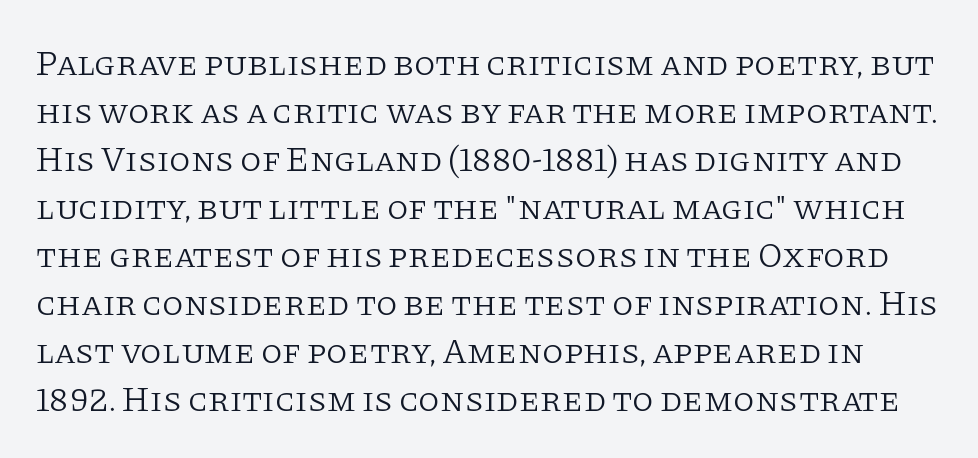
Q: Is the text bold? A: No.
Q: Is the text italic (slanted)? A: No, it is upright.
Q: Is the typeface a serif or a sans-serif typeface? A: Serif.
Q: Is the text underlined? A: No.
Q: Is the spacing between letters normal or unusually wide? A: Normal.
Q: Is the spacing between lines tight, normal or loose? A: Normal.
Q: Width (condensed, normal, or wide)? A: Normal.
Q: Stroke contrast? A: Low.
Q: x-height? A: Large.
Q: Monospaced? A: No.
